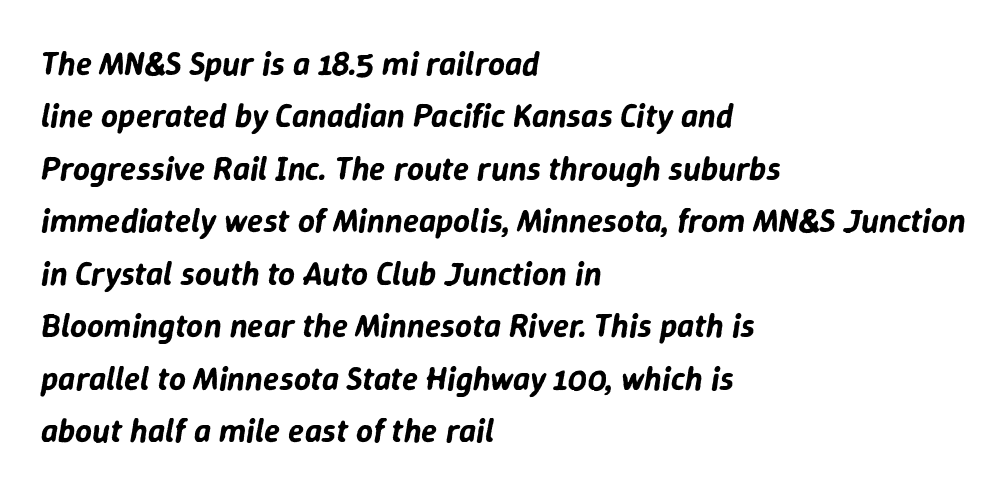
The image shows 33 px text type, italic (leaning right); set left-aligned, normal line spacing (1.59x), normal letter spacing, not underlined; low stroke contrast and a medium x-height.
